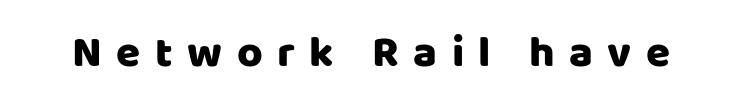
The image shows 44 px sans-serif type, upright; set unusually wide letter spacing (+0.33 em), not underlined; low stroke contrast and a large x-height.
